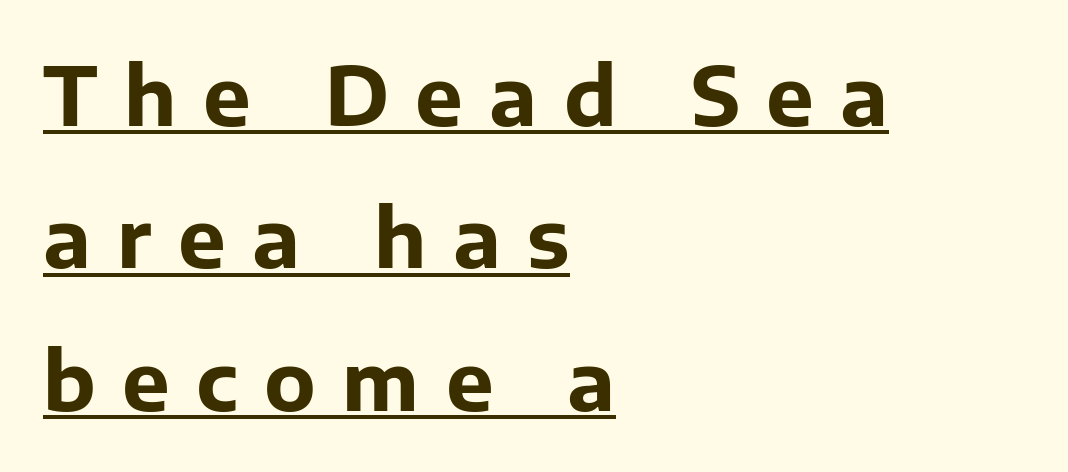
{"serif": "no", "italic": "no", "bold": "yes", "weight": "bold", "width": "normal", "stroke_contrast": "low", "x_height": "medium", "monospaced": "no", "underline": "yes", "align": "left", "line_spacing_ratio": 1.78, "letter_spacing": "wide", "letter_spacing_em": 0.33, "glyph_px": 80}
